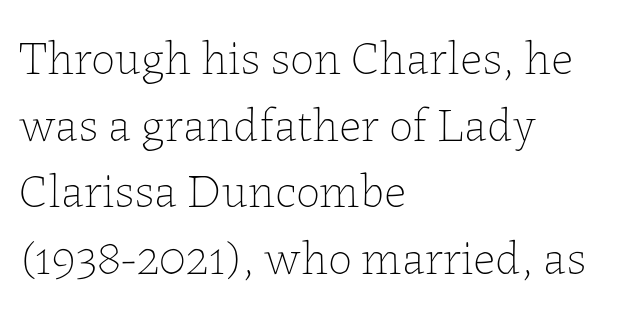
{"italic": "no", "bold": "no", "weight": "thin", "width": "normal", "stroke_contrast": "low", "x_height": "medium", "monospaced": "no", "underline": "no", "align": "left", "line_spacing": "normal", "line_spacing_ratio": 1.39, "letter_spacing": "normal", "letter_spacing_em": 0.0, "glyph_px": 48}
